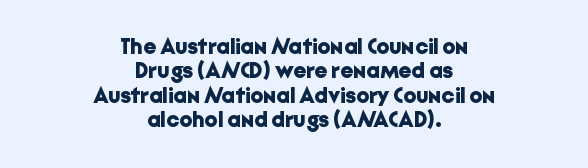
Short note: letters normally spaced. Tall strokes in this sample are plumb rather than angled. Does the leading feel generous? Not at all — it's pinched. The paragraph has two soft edges and a firm central axis.
